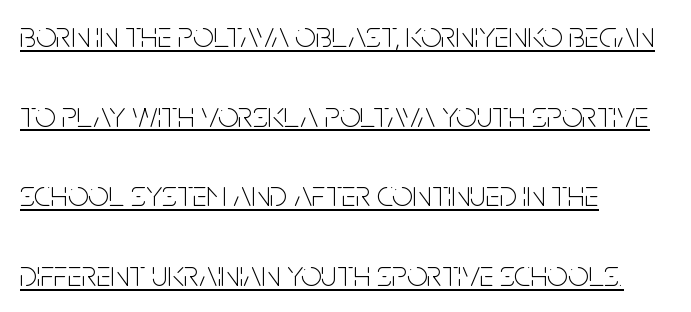
{"serif": "no", "italic": "no", "bold": "no", "weight": "thin", "width": "condensed", "stroke_contrast": "low", "x_height": "large", "monospaced": "no", "underline": "yes", "align": "left", "line_spacing": "loose", "line_spacing_ratio": 2.21, "letter_spacing": "normal", "letter_spacing_em": 0.0, "glyph_px": 36}
